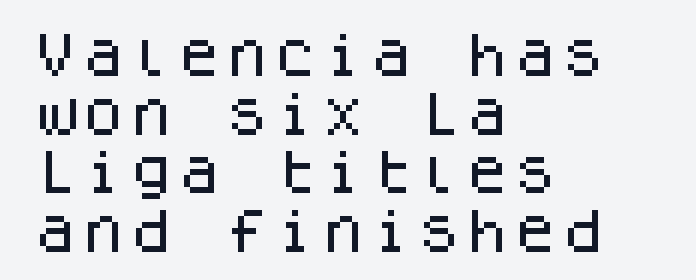
The rendering anchors every line to the left-hand side. These lines are rendered in a fixed-pitch font. Descenders are the only things crossing below the line. Posture: upright roman.
